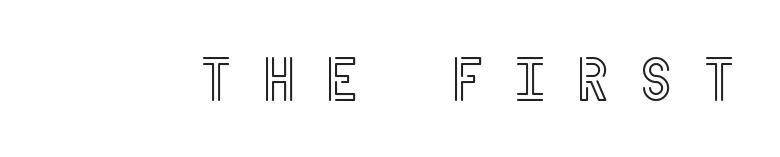
The image shows 62 px condensed type, upright; set unusually wide letter spacing (+0.43 em), not underlined; a large x-height.
